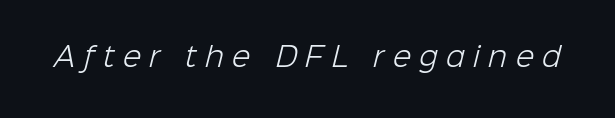
Q: Is the text bold? A: No.
Q: Is the text underlined? A: No.
Q: Is the spacing between letters normal or unusually wide? A: Unusually wide.
